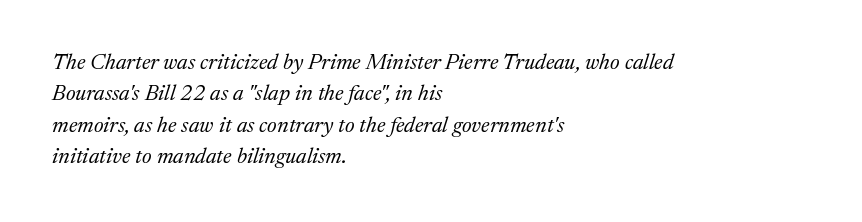
{"italic": "yes", "lean": "right", "slant_degrees": 17, "bold": "no", "underline": "no", "align": "left", "line_spacing": "normal", "line_spacing_ratio": 1.43, "letter_spacing": "normal", "letter_spacing_em": 0.0, "glyph_px": 22}
